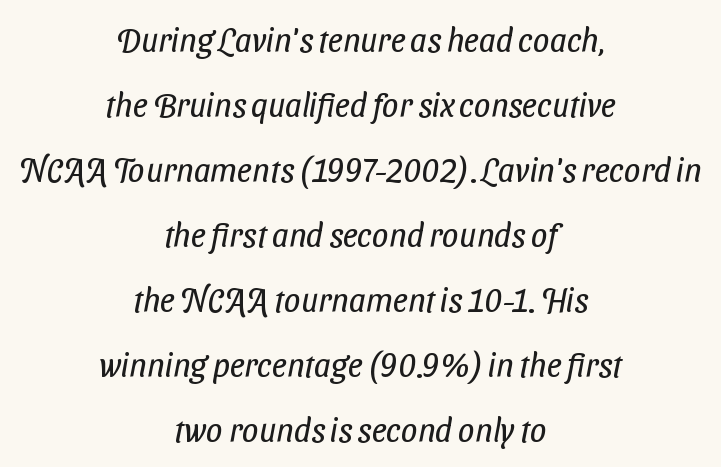
{"serif": "no", "bold": "no", "weight": "regular", "width": "condensed", "stroke_contrast": "low", "x_height": "medium", "monospaced": "no", "underline": "no", "align": "center", "line_spacing": "loose", "line_spacing_ratio": 1.97, "letter_spacing": "normal", "letter_spacing_em": 0.0, "glyph_px": 33}
